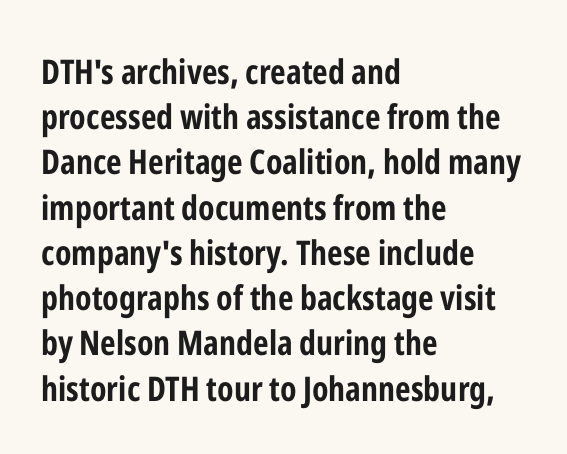
{"serif": "no", "italic": "no", "bold": "yes", "weight": "bold", "width": "condensed", "stroke_contrast": "low", "x_height": "medium", "monospaced": "no", "underline": "no", "align": "left", "line_spacing": "normal", "line_spacing_ratio": 1.33, "letter_spacing": "normal", "letter_spacing_em": 0.0, "glyph_px": 34}
